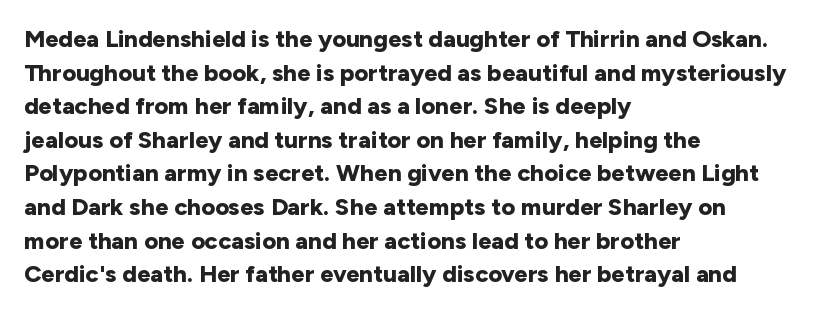
The image shows 24 px bold type, upright; set left-aligned, normal line spacing (1.4x), normal letter spacing, not underlined.
